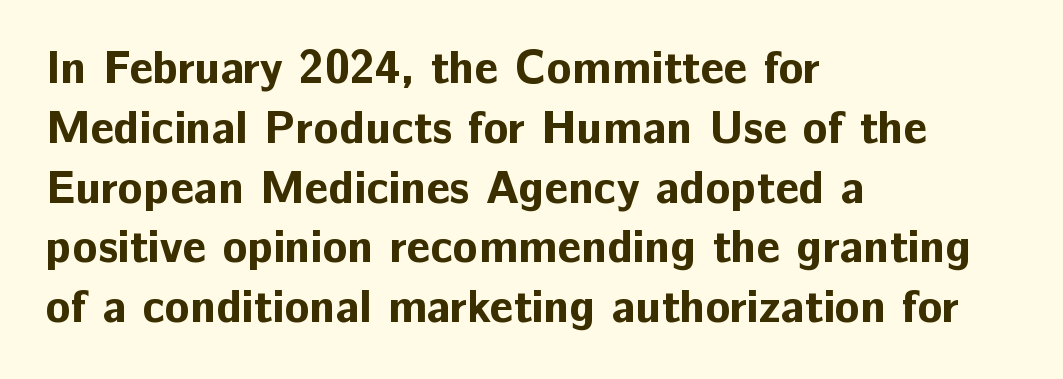
Q: Is the text bold? A: Yes.
Q: Is the text italic (slanted)? A: No, it is upright.
Q: Is the typeface a serif or a sans-serif typeface? A: Sans-serif.
Q: Is the text underlined? A: No.
Q: How is the paragraph aligned? A: Left-aligned.
Q: Is the spacing between letters normal or unusually wide? A: Normal.
Q: Is the spacing between lines tight, normal or loose? A: Normal.
Q: Width (condensed, normal, or wide)? A: Normal.
Q: Stroke contrast? A: Low.
Q: x-height? A: Medium.
Q: Monospaced? A: No.
